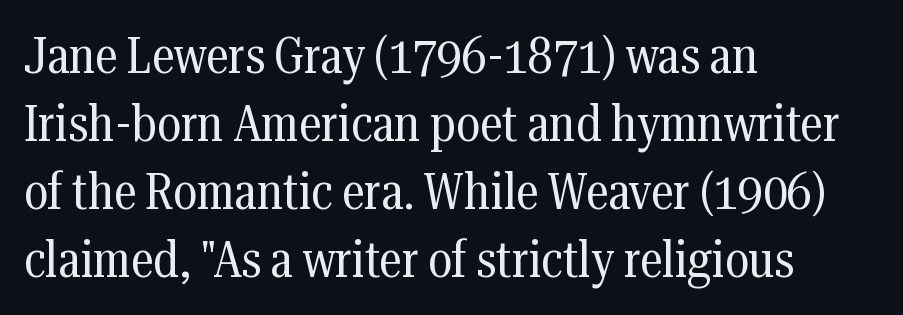
The image shows 52 px regular-weight, condensed serif type, upright; set left-aligned, normal line spacing (1.31x), normal letter spacing, not underlined; medium stroke contrast and a medium x-height.
